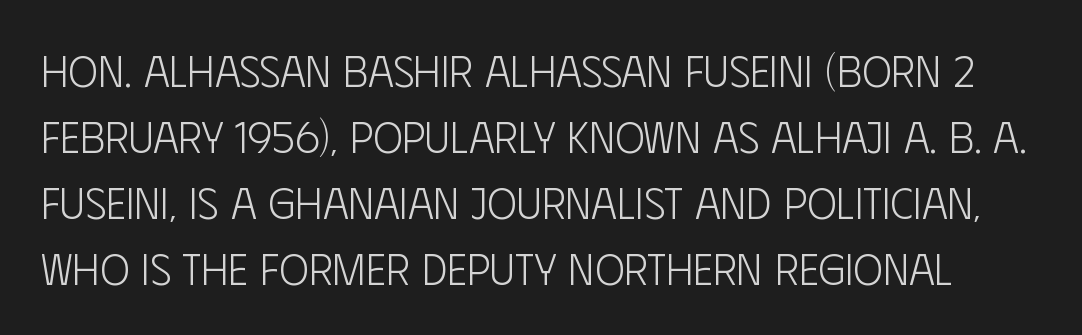
The image shows 44 px light, condensed sans-serif type, upright; set normal line spacing (1.5x), normal letter spacing, not underlined; low stroke contrast and a large x-height.
